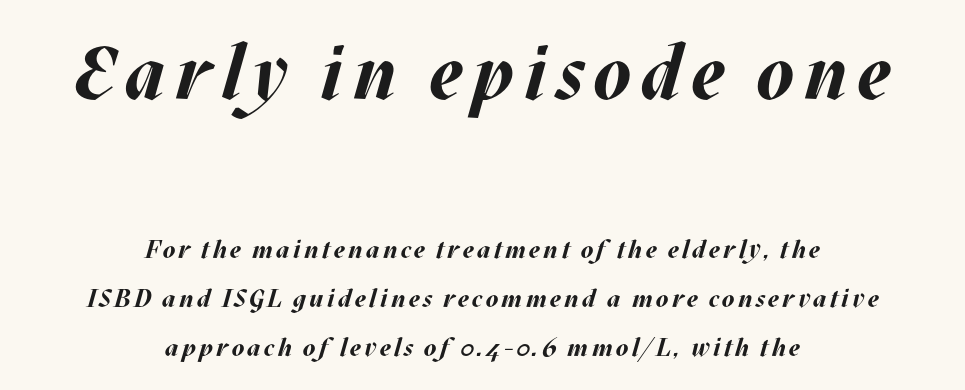
The image shows 75 px bold type, italic (leaning right); set centered, loose line spacing (1.96x), not underlined; the first (top) block is 3.0x larger; medium stroke contrast and a large x-height.
